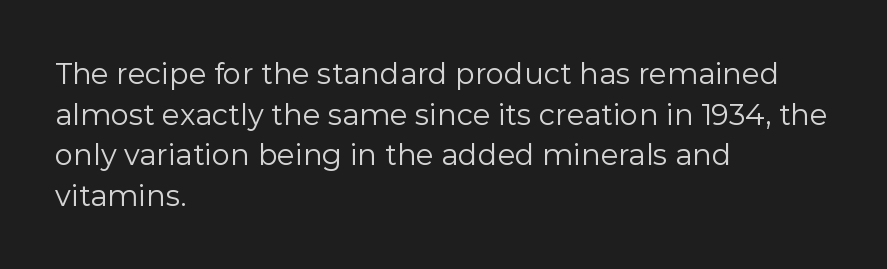
No word sits above an underline. The typography opts for an upright posture over an oblique one. Examine the stroke ends and you'll find no serifs. Summary of vertical rhythm: regular, with standard interline spacing. Stroke mass is kept to a normal reading level or below.
